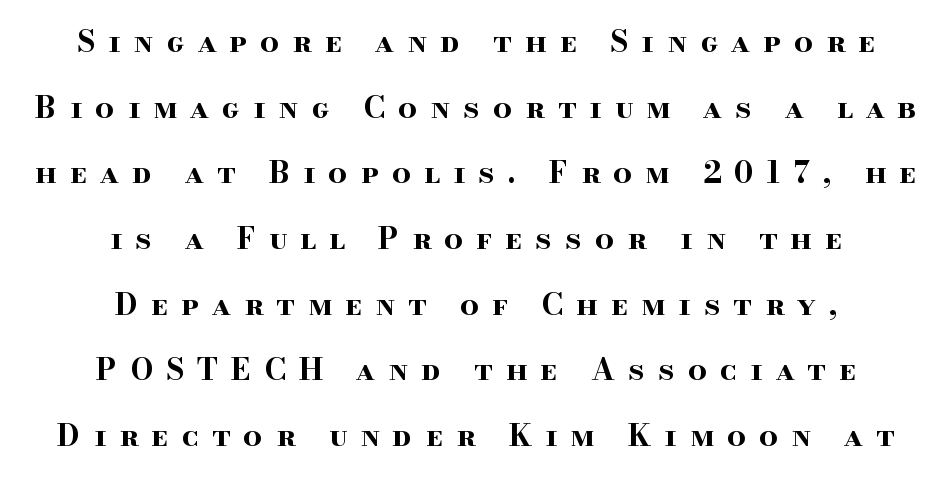
Q: Is the text bold? A: Yes.
Q: Is the text italic (slanted)? A: No, it is upright.
Q: Is the typeface a serif or a sans-serif typeface? A: Serif.
Q: Is the text underlined? A: No.
Q: How is the paragraph aligned? A: Centered.
Q: Is the spacing between letters normal or unusually wide? A: Unusually wide.
Q: Is the spacing between lines tight, normal or loose? A: Loose.
Q: Width (condensed, normal, or wide)? A: Wide.
Q: Stroke contrast? A: High.
Q: x-height? A: Small.
Q: Monospaced? A: No.
